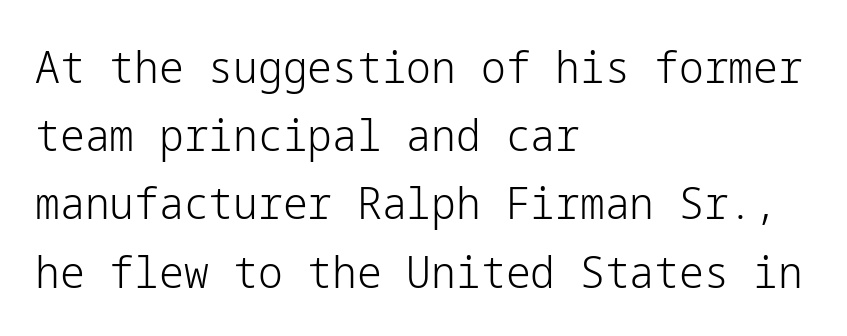
The image shows 44 px light sans-serif type, upright; set left-aligned, normal line spacing (1.55x), normal letter spacing, not underlined; low stroke contrast and a medium x-height.
